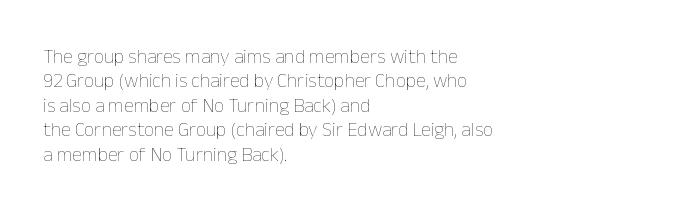
These lines keep a tight, regular rhythm from letter to letter. In CSS terms this would be text-align: left. Weight: in the light-to-regular range. This is roman type, the default non-slanted kind. Decoration check: the copy has no underline.
